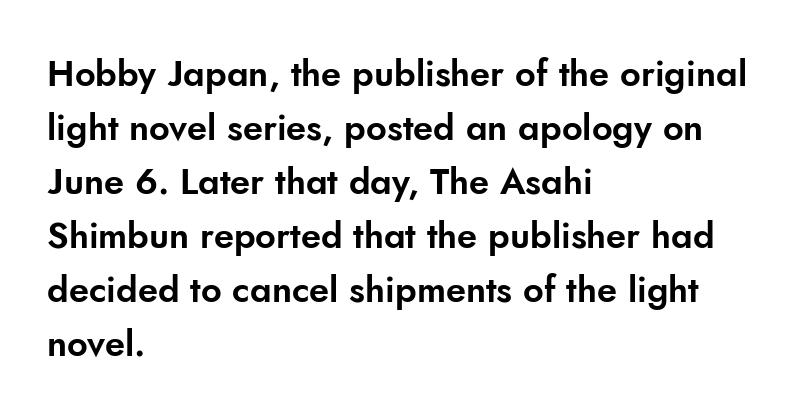
Q: Is the text italic (slanted)? A: No, it is upright.
Q: Is the typeface a serif or a sans-serif typeface? A: Sans-serif.
Q: Is the text underlined? A: No.
Q: How is the paragraph aligned? A: Left-aligned.
Q: Is the spacing between letters normal or unusually wide? A: Normal.
Q: Is the spacing between lines tight, normal or loose? A: Normal.
Q: Width (condensed, normal, or wide)? A: Normal.
Q: Stroke contrast? A: Low.
Q: x-height? A: Small.
Q: Monospaced? A: No.
